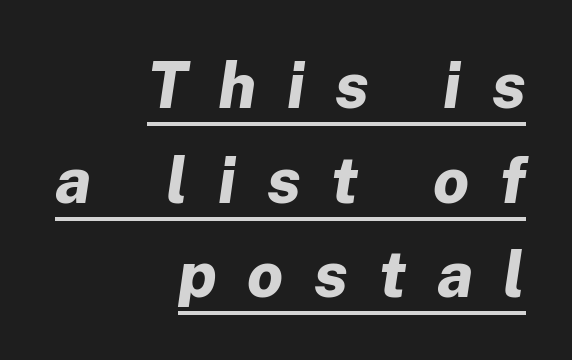
Here the glyphs are tracked loosely, breaking word shapes into spaced letters. The passage shown is emphatically bold. Underlining? Definitely there. Horizontal alignment here is rightward, an uncommon choice for prose. Characters are canted at an angle relative to the baseline's perpendicular. Vertical spacing — default.
